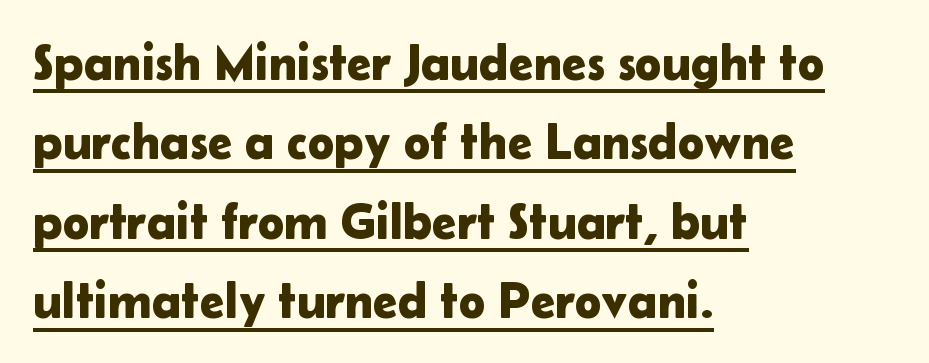
{"serif": "no", "italic": "no", "width": "normal", "stroke_contrast": "low", "x_height": "medium", "monospaced": "no", "underline": "yes", "align": "left", "line_spacing": "normal", "line_spacing_ratio": 1.59, "letter_spacing": "normal", "letter_spacing_em": 0.0, "glyph_px": 50}
